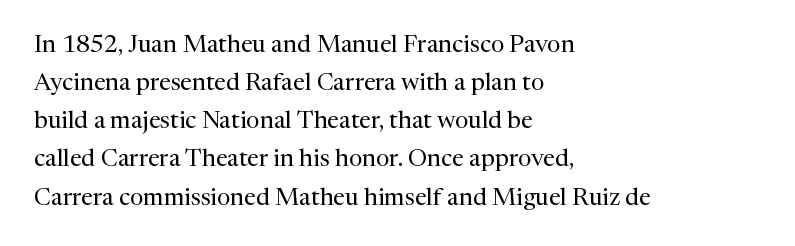
The image shows 24 px text type, upright; set left-aligned, normal line spacing (1.59x), normal letter spacing, not underlined.
